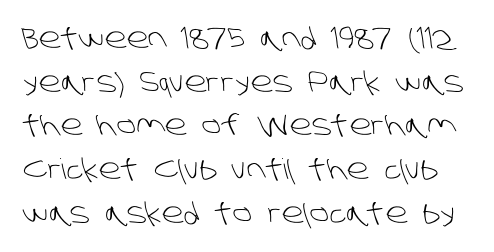
Typographically, this falls in the sans-serif category. Students, note that the glyphs here touch the page at normal intervals. Quick note: interline space is typical. Think of a printed novel: that variable character pitch is what you see here.
